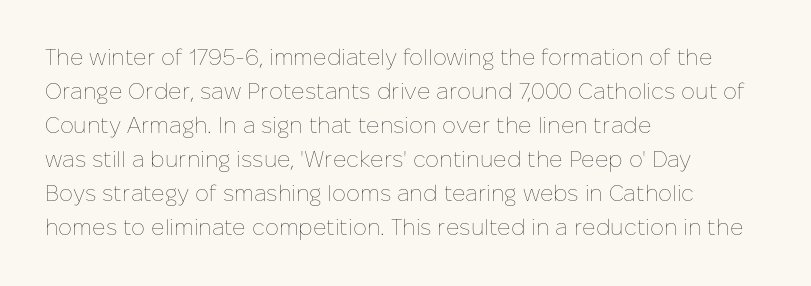
Q: Is the text bold? A: No.
Q: Is the text italic (slanted)? A: No, it is upright.
Q: Is the text underlined? A: No.
Q: How is the paragraph aligned? A: Left-aligned.
Q: Is the spacing between letters normal or unusually wide? A: Normal.
Q: Is the spacing between lines tight, normal or loose? A: Normal.
